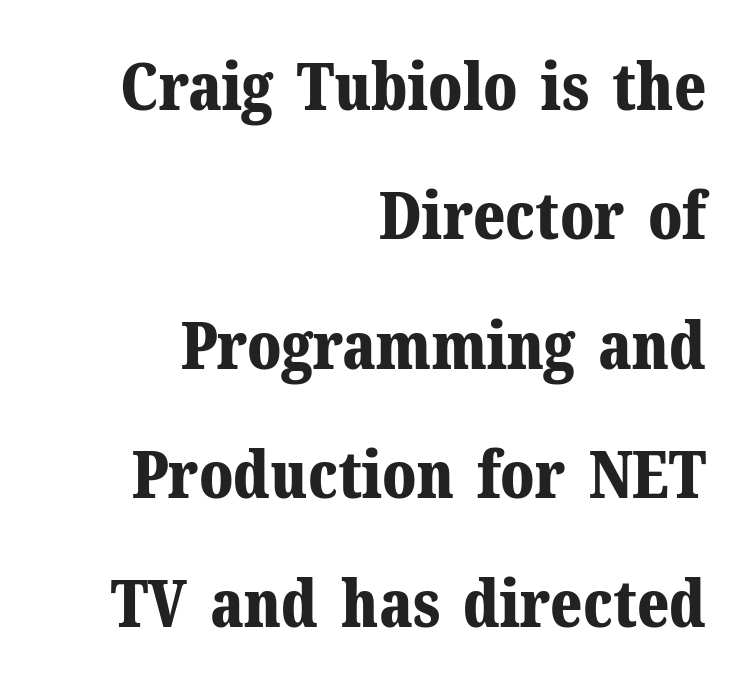
The rag falls on the left side of this text block. Nobody drew a line under any word here. Character widths vary here, with narrow letters taking less room than wide ones. Students, this is bold: see how much ink each stroke carries. Every stem runs plumb, perpendicular to the baseline. The vertical gap from one line to the next is large.
